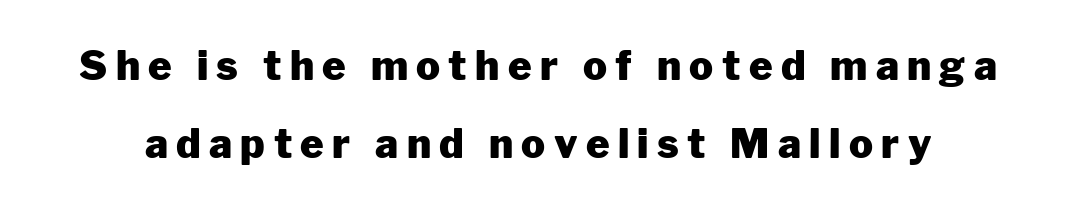
Think of a printed novel: that variable character pitch is what you see here. Regarding leading, the lines here are spaced well apart. What weight is shown? A full bold with thick strokes. Loose tracking; the words dissolve into strings of separated letters.
